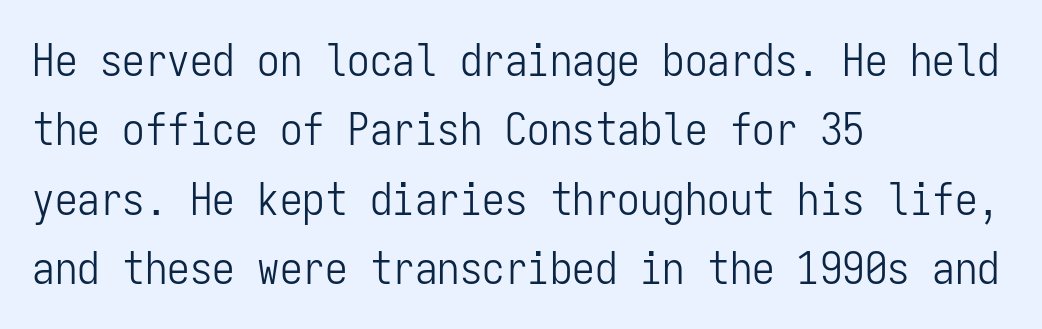
Q: Is the text bold? A: No.
Q: Is the text italic (slanted)? A: No, it is upright.
Q: Is the typeface a serif or a sans-serif typeface? A: Sans-serif.
Q: Is the text underlined? A: No.
Q: How is the paragraph aligned? A: Left-aligned.
Q: Is the spacing between letters normal or unusually wide? A: Normal.
Q: Is the spacing between lines tight, normal or loose? A: Normal.
Q: Width (condensed, normal, or wide)? A: Condensed.
Q: Stroke contrast? A: Low.
Q: x-height? A: Medium.
Q: Monospaced? A: Yes.
